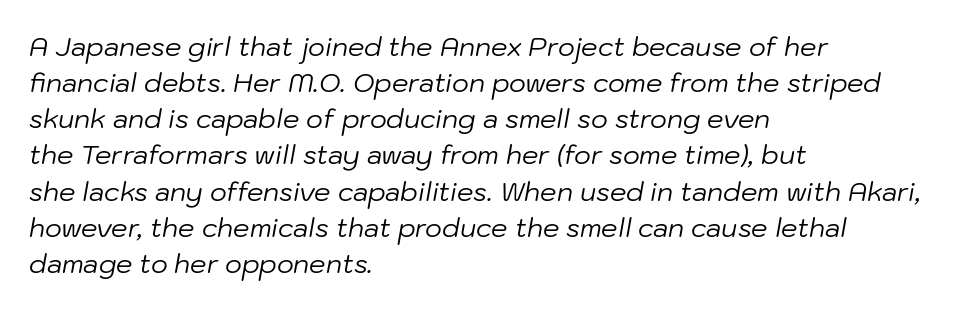
{"italic": "yes", "lean": "right", "slant_degrees": 10, "bold": "no", "underline": "no", "align": "left", "line_spacing": "normal", "line_spacing_ratio": 1.39, "letter_spacing": "normal", "letter_spacing_em": 0.0, "glyph_px": 26}
